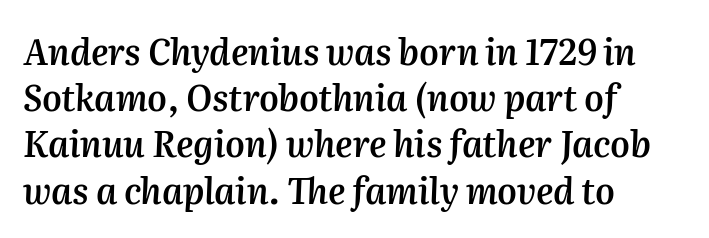
{"italic": "yes", "lean": "right", "slant_degrees": 2, "bold": "semi", "weight": "semibold", "width": "normal", "stroke_contrast": "medium", "x_height": "medium", "monospaced": "no", "underline": "no", "align": "left", "line_spacing": "normal", "line_spacing_ratio": 1.32, "letter_spacing": "normal", "letter_spacing_em": 0.0, "glyph_px": 35}
